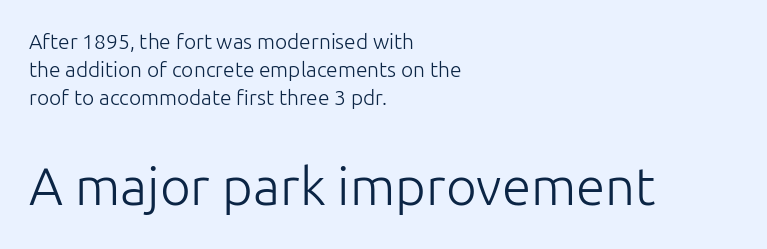
{"serif": "no", "italic": "no", "bold": "no", "weight": "light", "width": "normal", "stroke_contrast": "low", "x_height": "medium", "monospaced": "no", "underline": "no", "align": "left", "line_spacing": "normal", "line_spacing_ratio": 1.33, "letter_spacing": "normal", "letter_spacing_em": 0.0, "larger_block": "second", "size_ratio": 2.52, "glyph_px": 53}
